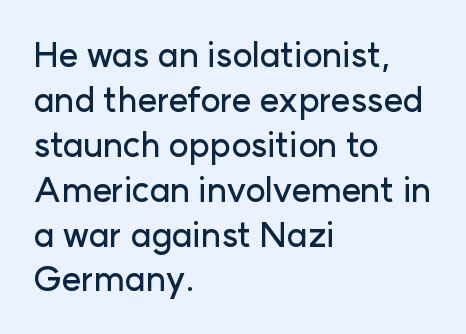
Examine the stroke ends and you'll find no serifs. Reading down the block, your eye returns to a fixed left position each line. A bare baseline throughout the passage. This is roman type, the default non-slanted kind.
